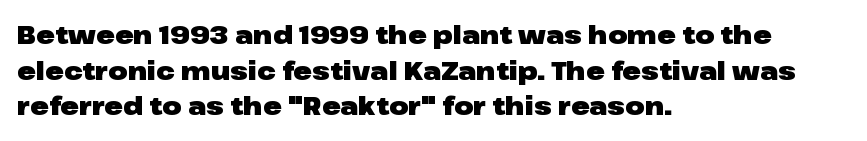
Q: Is the text bold? A: Yes.
Q: Is the text italic (slanted)? A: No, it is upright.
Q: Is the text underlined? A: No.
Q: How is the paragraph aligned? A: Left-aligned.
Q: Is the spacing between letters normal or unusually wide? A: Normal.
Q: Is the spacing between lines tight, normal or loose? A: Normal.
